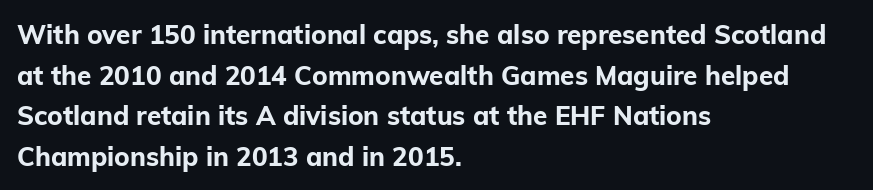
{"italic": "no", "bold": "yes", "underline": "no", "align": "left", "line_spacing": "normal", "line_spacing_ratio": 1.56, "letter_spacing": "normal", "letter_spacing_em": 0.0, "glyph_px": 26}
